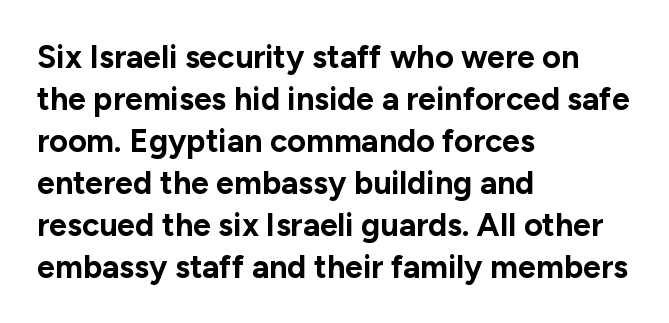
{"serif": "no", "italic": "no", "bold": "yes", "weight": "bold", "width": "normal", "stroke_contrast": "low", "x_height": "medium", "monospaced": "no", "underline": "no", "align": "left", "line_spacing": "normal", "line_spacing_ratio": 1.31, "letter_spacing": "normal", "letter_spacing_em": 0.0, "glyph_px": 32}
